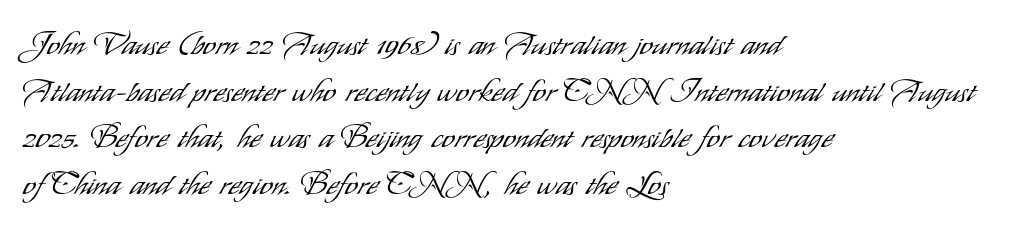
The image shows 32 px light, condensed sans-serif type; set left-aligned, normal line spacing (1.46x), normal letter spacing, not underlined; low stroke contrast and a small x-height.
